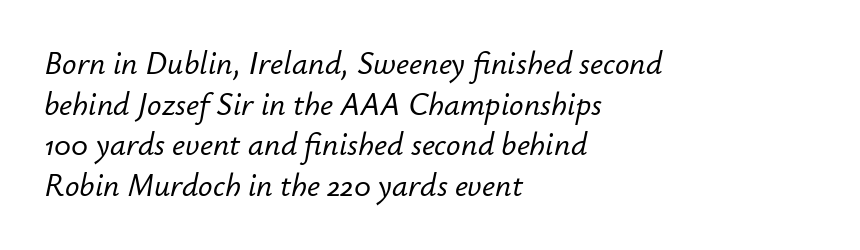
Q: Is the text italic (slanted)? A: Yes, it leans right by about 12 degrees.
Q: Is the text underlined? A: No.
Q: How is the paragraph aligned? A: Left-aligned.
Q: Is the spacing between letters normal or unusually wide? A: Normal.
Q: Is the spacing between lines tight, normal or loose? A: Normal.
Q: Width (condensed, normal, or wide)? A: Normal.
Q: Stroke contrast? A: Low.
Q: x-height? A: Small.
Q: Monospaced? A: No.
